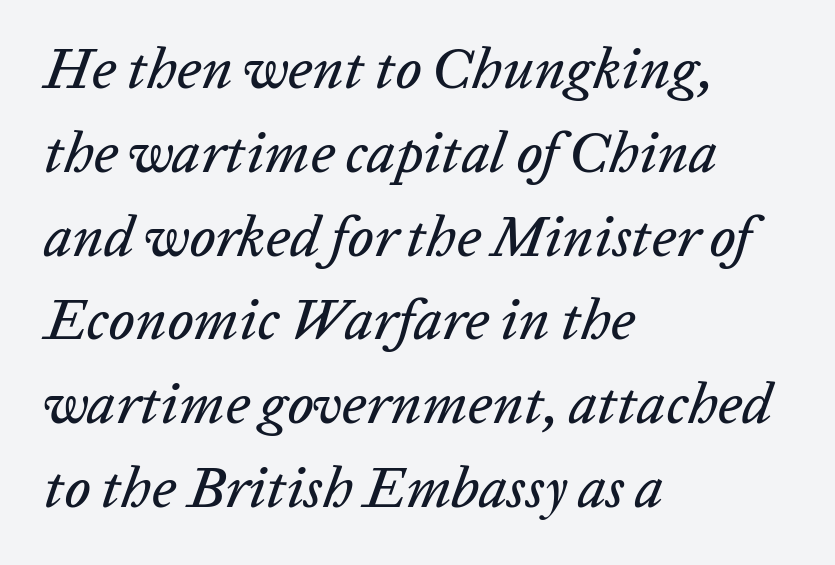
The image shows 57 px text type, italic (leaning right); set left-aligned, normal line spacing (1.47x), normal letter spacing, not underlined; low stroke contrast and a medium x-height.
